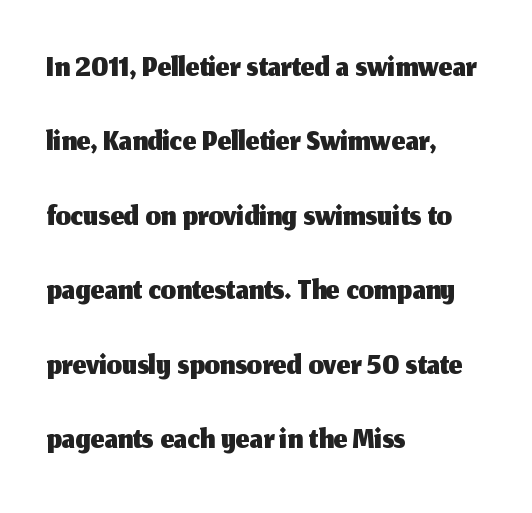
The letters stand straight up with perfectly vertical stems. Proportional: the letters do not fall into vertical columns. Descender tails drop into unmarked territory. Horizontal alignment here is leftward, the default for most running prose.
